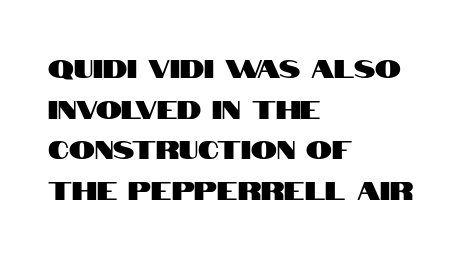
The image shows 26 px text type, upright; set left-aligned, normal line spacing (1.56x), normal letter spacing, not underlined.
